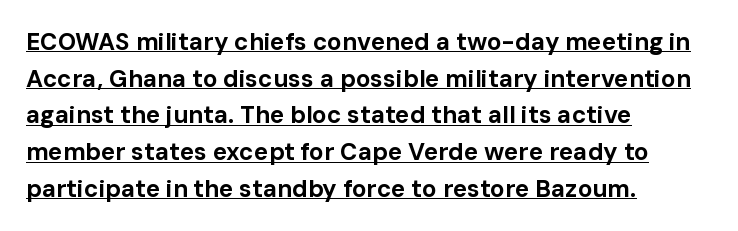
Q: Is the text bold? A: Yes.
Q: Is the text italic (slanted)? A: No, it is upright.
Q: Is the text underlined? A: Yes.
Q: How is the paragraph aligned? A: Left-aligned.
Q: Is the spacing between letters normal or unusually wide? A: Normal.
Q: Is the spacing between lines tight, normal or loose? A: Normal.
